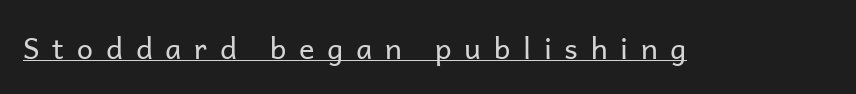
The image shows 29 px regular-weight sans-serif type, upright; set unusually wide letter spacing (+0.44 em), underlined; low stroke contrast and a medium x-height.
